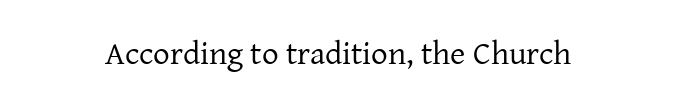
Q: Is the text bold? A: No.
Q: Is the text italic (slanted)? A: No, it is upright.
Q: Is the typeface a serif or a sans-serif typeface? A: Serif.
Q: Is the text underlined? A: No.
Q: How is the paragraph aligned? A: Centered.
Q: Is the spacing between letters normal or unusually wide? A: Normal.
Q: Width (condensed, normal, or wide)? A: Normal.
Q: Stroke contrast? A: Low.
Q: x-height? A: Medium.
Q: Monospaced? A: No.
